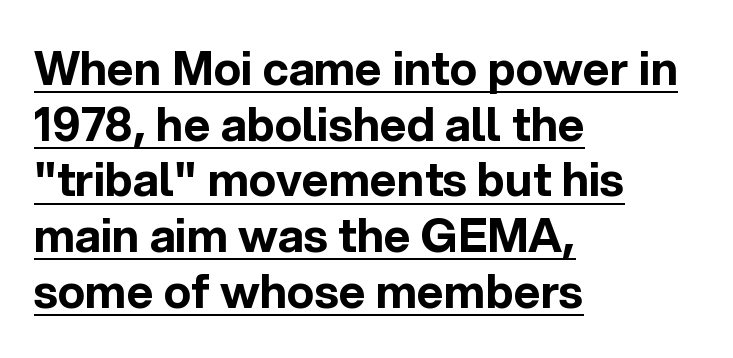
{"serif": "no", "italic": "no", "bold": "yes", "weight": "bold", "width": "normal", "x_height": "medium", "monospaced": "no", "underline": "yes", "align": "left", "line_spacing_ratio": 1.21, "letter_spacing": "normal", "letter_spacing_em": 0.0, "glyph_px": 46}
